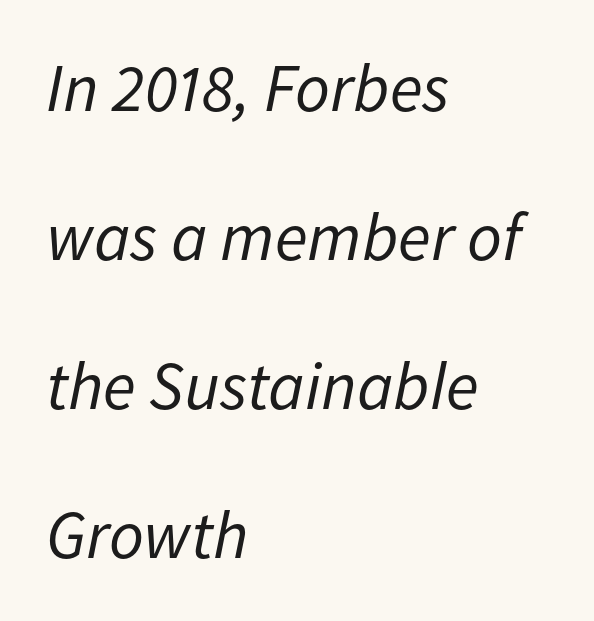
Q: Is the text bold? A: No.
Q: Is the text italic (slanted)? A: Yes, it leans right by about 11 degrees.
Q: Is the text underlined? A: No.
Q: How is the paragraph aligned? A: Left-aligned.
Q: Is the spacing between letters normal or unusually wide? A: Normal.
Q: Is the spacing between lines tight, normal or loose? A: Loose.
Q: Width (condensed, normal, or wide)? A: Normal.
Q: Stroke contrast? A: Low.
Q: x-height? A: Medium.
Q: Monospaced? A: No.
